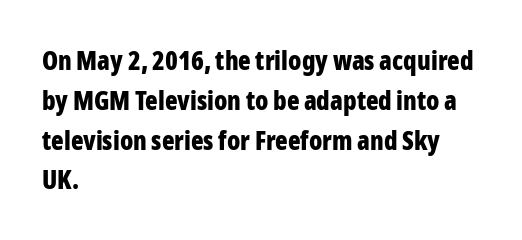
Plenty of ink on the page — the face is bold. Vertical spacing — default. Descenders hang freely into open space. All the whitespace from short lines collects on the right. This rendering leaves character spacing at its baseline value. Do the letters lean? They stand straight.
